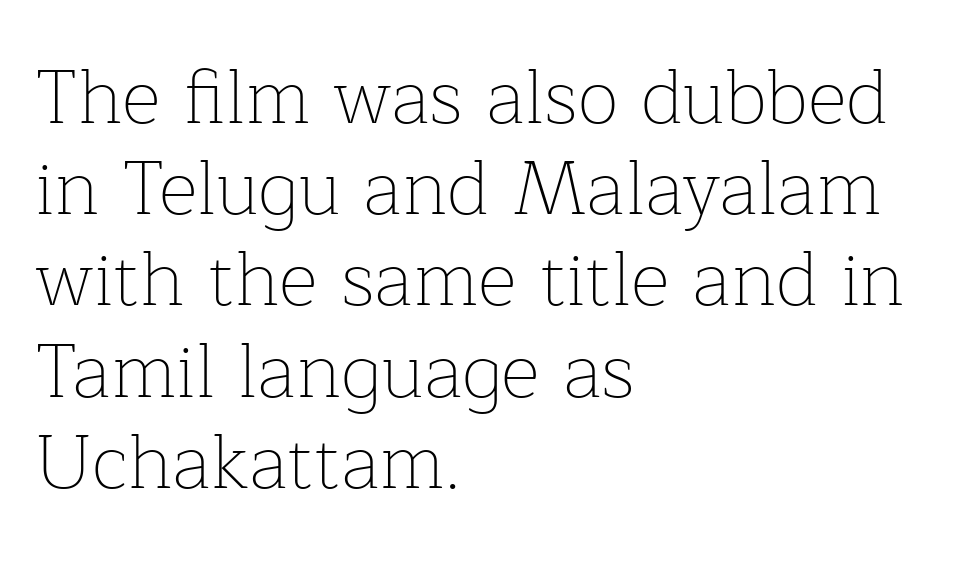
Words appear dense and cohesive because spacing is normal. The space beneath each line is pristine and unruled. Summary of weight: not heavy and not bold. This sample uses a serif face.
